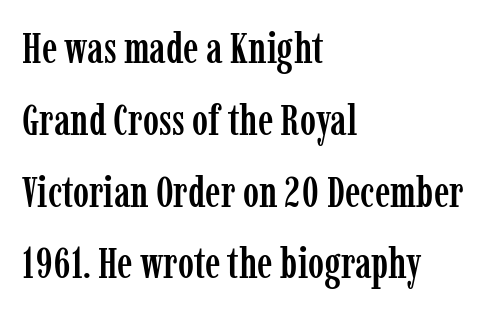
The passage shown is not underscored anywhere. Horizontal bands of white between lines are of average thickness. Looks like regular typesetting: each glyph gets only the width it needs. You can tell it's not italic because the verticals are truly vertical. How are the letters spaced? Ordinarily, with no added tracking.
